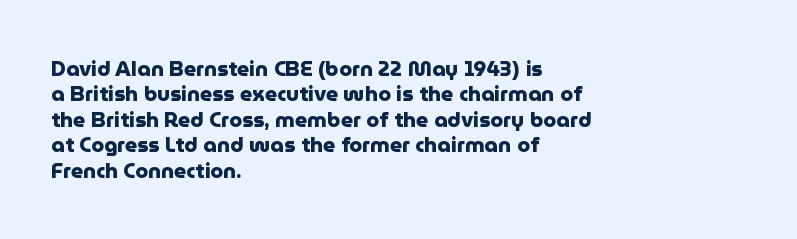
The image shows 21 px bold type, upright; set left-aligned, line spacing 1.21x, normal letter spacing, not underlined.
